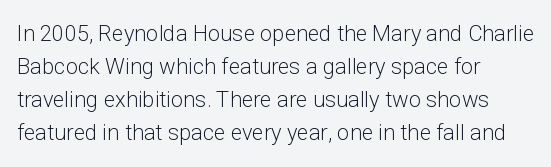
Q: Is the text bold? A: No.
Q: Is the text italic (slanted)? A: No, it is upright.
Q: Is the text underlined? A: No.
Q: How is the paragraph aligned? A: Left-aligned.
Q: Is the spacing between letters normal or unusually wide? A: Normal.
Q: Is the spacing between lines tight, normal or loose? A: Normal.
